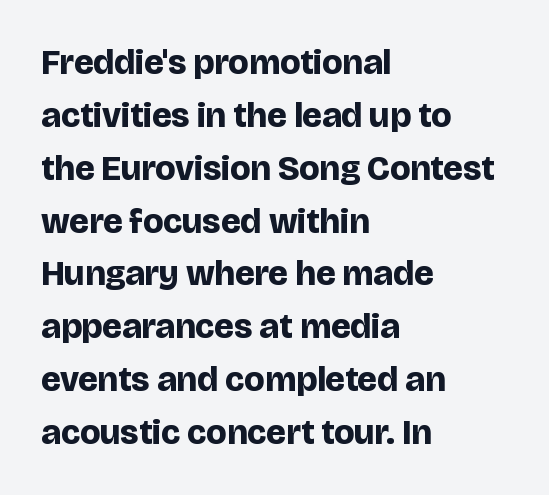
Tracking value appears to be zero — textbook default spacing. Proportional: the letters do not fall into vertical columns. Type style note: lacks serifs. Short and long lines alike share a common starting point at left. Line spacing here is normal. Nobody drew a line under any word here.
